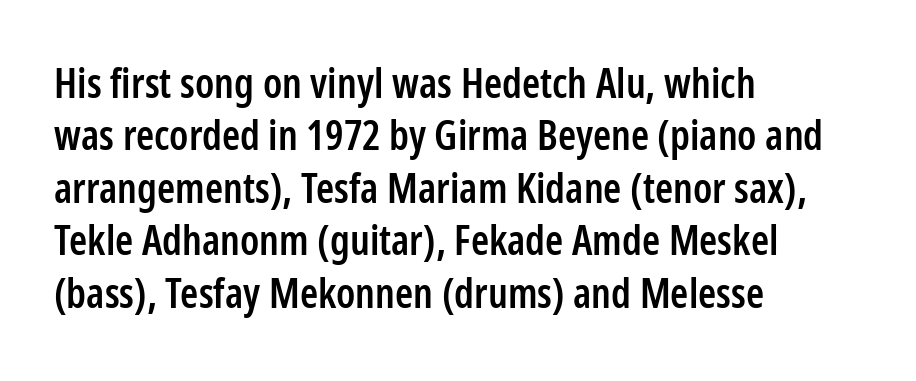
Each glyph is drawn with semibold strokes, heavier than normal yet not fully bold. Notice how descenders clear the ascenders below comfortably — that's standard leading. Every row of glyphs begins at an identical x-position on the left. A sans-serif font was chosen for this passage. When letters stand straight like this, we call the style roman or upright. Just letters on the line, the space beneath them empty.
